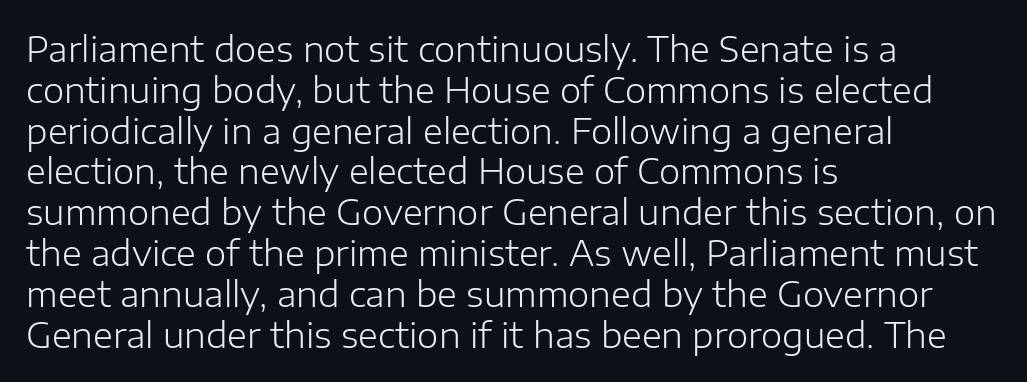
{"serif": "no", "italic": "no", "bold": "no", "weight": "light", "width": "normal", "stroke_contrast": "low", "x_height": "medium", "monospaced": "no", "underline": "no", "align": "left", "line_spacing_ratio": 1.2, "letter_spacing": "normal", "letter_spacing_em": 0.0, "glyph_px": 34}
